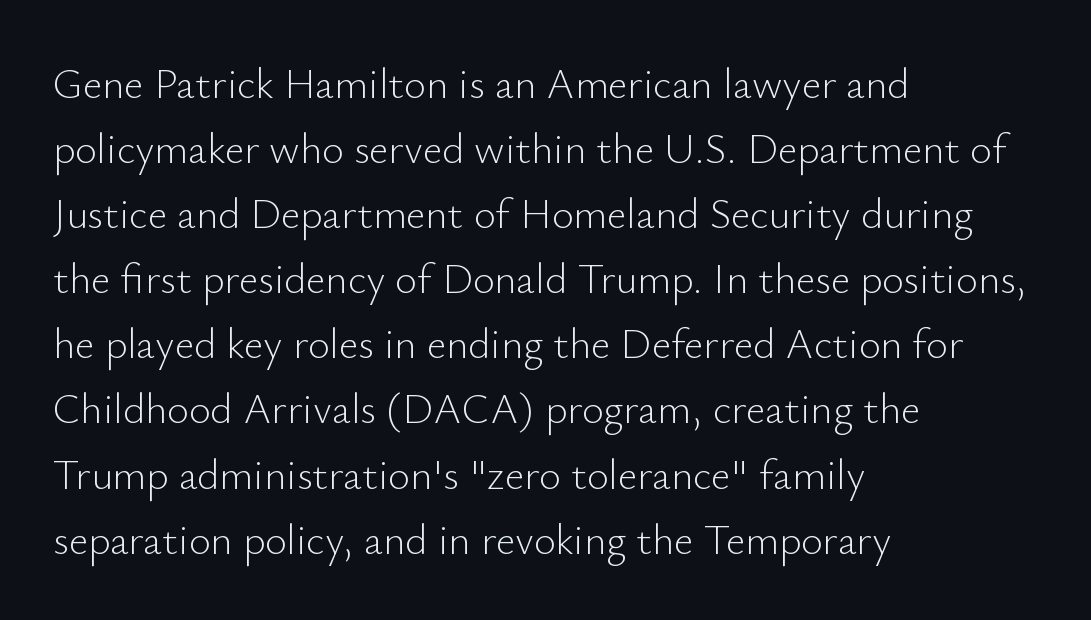
Q: Is the text bold? A: No.
Q: Is the text italic (slanted)? A: No, it is upright.
Q: Is the typeface a serif or a sans-serif typeface? A: Sans-serif.
Q: Is the text underlined? A: No.
Q: How is the paragraph aligned? A: Left-aligned.
Q: Is the spacing between letters normal or unusually wide? A: Normal.
Q: Is the spacing between lines tight, normal or loose? A: Normal.
Q: Width (condensed, normal, or wide)? A: Normal.
Q: Stroke contrast? A: Low.
Q: x-height? A: Small.
Q: Monospaced? A: No.
